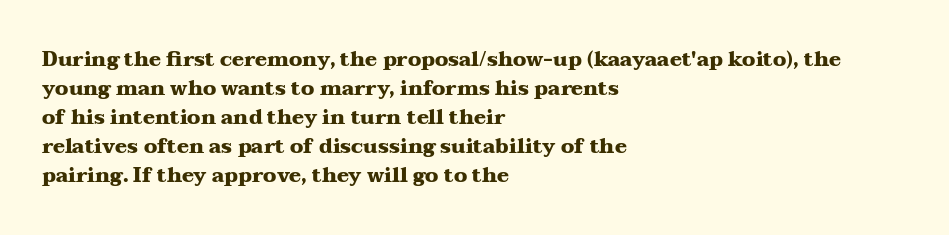
{"italic": "no", "bold": "yes", "underline": "no", "align": "left", "line_spacing": "normal", "line_spacing_ratio": 1.45, "letter_spacing": "normal", "letter_spacing_em": 0.0, "glyph_px": 20}
